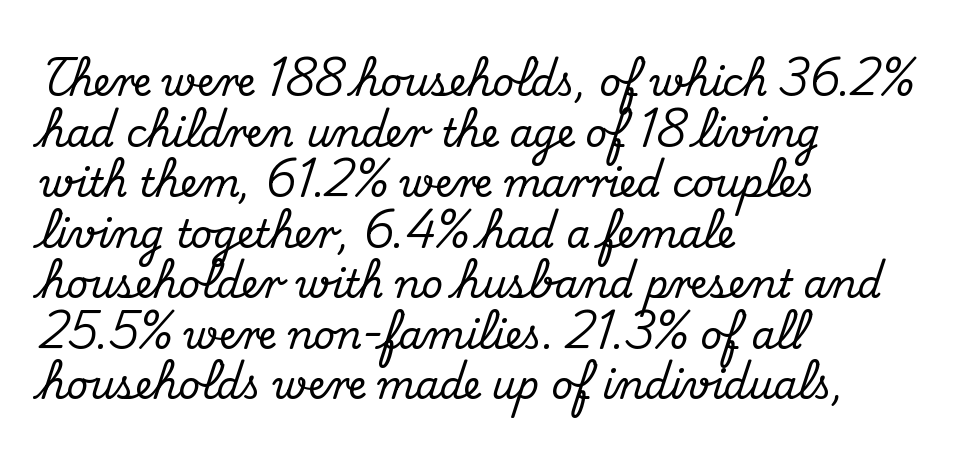
{"serif": "yes", "width": "normal", "stroke_contrast": "medium", "x_height": "small", "monospaced": "no", "underline": "no", "align": "left", "line_spacing": "normal", "line_spacing_ratio": 1.33, "letter_spacing": "normal", "letter_spacing_em": 0.0, "glyph_px": 38}
